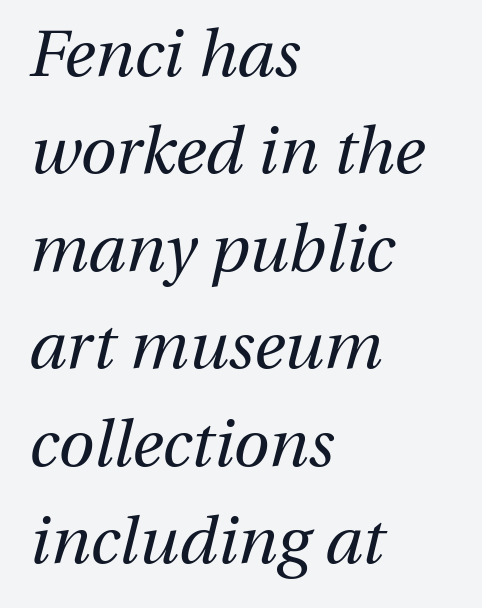
{"italic": "yes", "lean": "right", "slant_degrees": 13, "bold": "no", "weight": "regular", "width": "normal", "stroke_contrast": "medium", "x_height": "medium", "monospaced": "no", "underline": "no", "align": "left", "line_spacing": "normal", "line_spacing_ratio": 1.5, "letter_spacing": "normal", "letter_spacing_em": 0.0, "glyph_px": 65}
